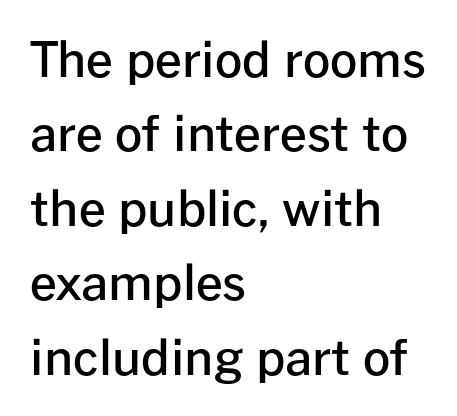
Q: Is the text bold? A: Semi-bold.
Q: Is the text italic (slanted)? A: No, it is upright.
Q: Is the typeface a serif or a sans-serif typeface? A: Sans-serif.
Q: Is the text underlined? A: No.
Q: How is the paragraph aligned? A: Left-aligned.
Q: Is the spacing between letters normal or unusually wide? A: Normal.
Q: Is the spacing between lines tight, normal or loose? A: Normal.
Q: Width (condensed, normal, or wide)? A: Normal.
Q: Stroke contrast? A: Low.
Q: x-height? A: Medium.
Q: Monospaced? A: No.
